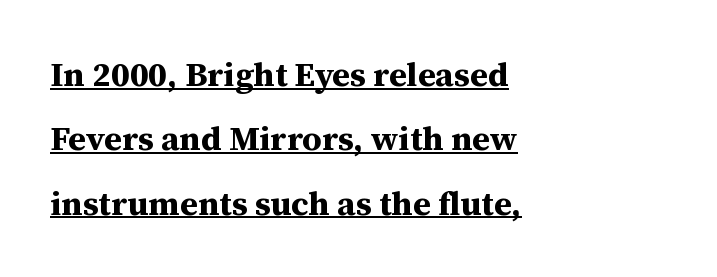
The image shows 34 px bold serif type, upright; set left-aligned, line spacing 1.89x, normal letter spacing, underlined; medium stroke contrast and a medium x-height.
